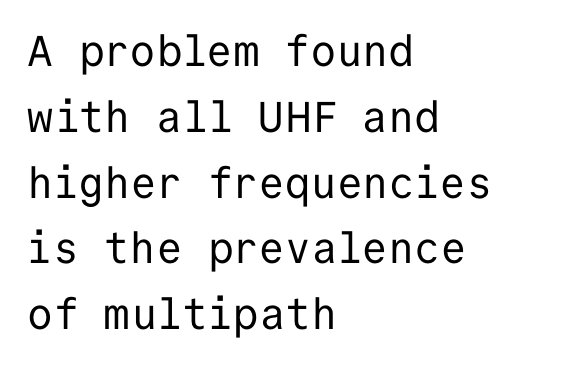
{"serif": "no", "italic": "no", "bold": "no", "weight": "regular", "width": "normal", "stroke_contrast": "low", "x_height": "medium", "monospaced": "yes", "underline": "no", "align": "left", "line_spacing": "normal", "line_spacing_ratio": 1.53, "letter_spacing": "normal", "letter_spacing_em": 0.0, "glyph_px": 43}
